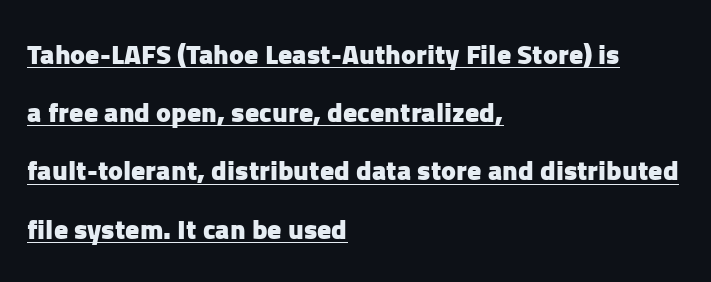
{"serif": "no", "italic": "no", "bold": "yes", "weight": "heavy", "width": "normal", "stroke_contrast": "low", "x_height": "medium", "monospaced": "no", "underline": "yes", "align": "left", "line_spacing": "loose", "line_spacing_ratio": 2.08, "letter_spacing": "normal", "letter_spacing_em": 0.0, "glyph_px": 28}
